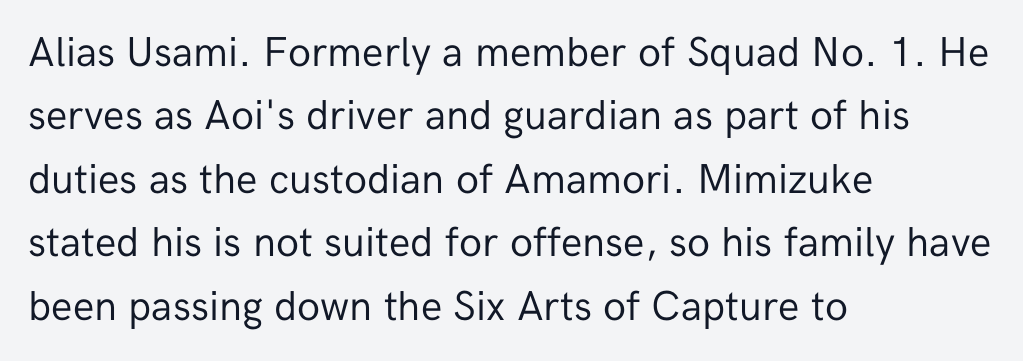
{"serif": "no", "italic": "no", "bold": "no", "weight": "regular", "width": "normal", "stroke_contrast": "low", "x_height": "medium", "monospaced": "no", "underline": "no", "align": "left", "line_spacing": "normal", "line_spacing_ratio": 1.51, "letter_spacing": "normal", "letter_spacing_em": 0.0, "glyph_px": 42}
